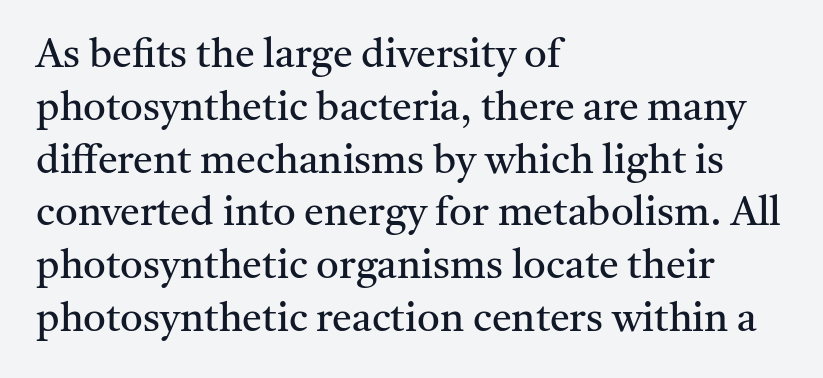
{"serif": "yes", "italic": "no", "bold": "no", "weight": "regular", "width": "normal", "stroke_contrast": "medium", "x_height": "medium", "monospaced": "no", "underline": "no", "align": "left", "line_spacing": "normal", "line_spacing_ratio": 1.32, "letter_spacing": "normal", "letter_spacing_em": 0.0, "glyph_px": 40}
